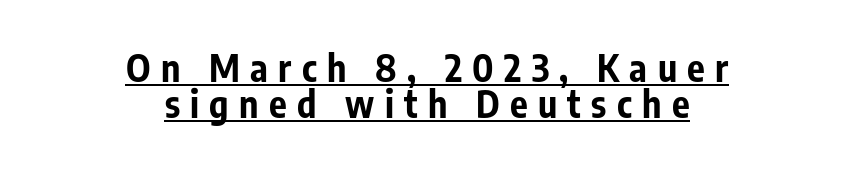
Q: Is the text bold? A: Yes.
Q: Is the text italic (slanted)? A: No, it is upright.
Q: Is the typeface a serif or a sans-serif typeface? A: Sans-serif.
Q: Is the text underlined? A: Yes.
Q: How is the paragraph aligned? A: Centered.
Q: Is the spacing between letters normal or unusually wide? A: Unusually wide.
Q: Is the spacing between lines tight, normal or loose? A: Tight.
Q: Width (condensed, normal, or wide)? A: Condensed.
Q: Stroke contrast? A: Low.
Q: x-height? A: Medium.
Q: Monospaced? A: No.
